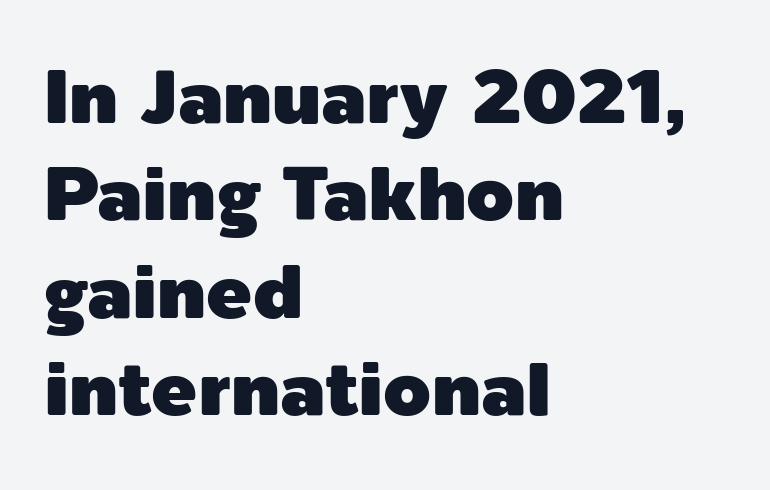
Decoration check: the copy has no underline. Evenly set lines give the paragraph a standard silhouette. These lines stack with their left ends in a neat column. The type sits square on the baseline with zero lean. In terms of letterform style, serifs are entirely absent. The passage shown is typed in a proportional face where columns would drift.
